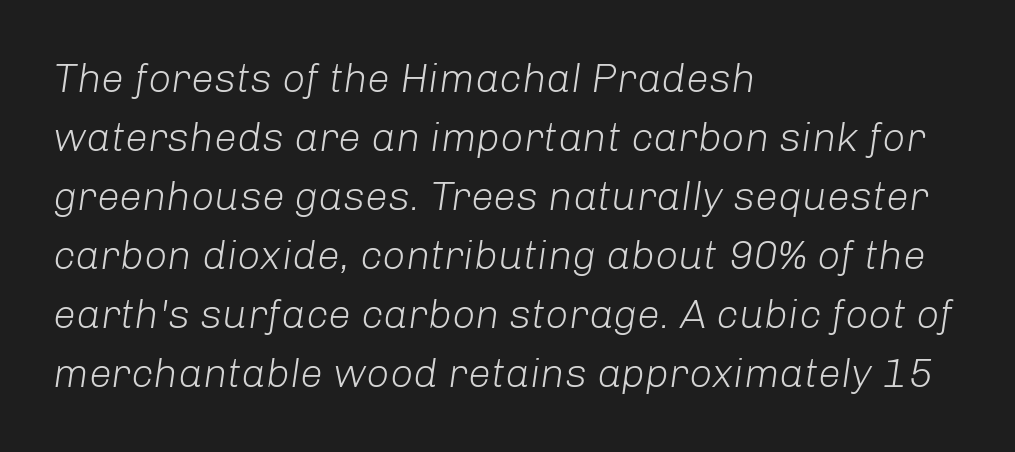
The vertical gap from one line to the next is medium. Check the space under the baseline: it is left empty. Notice how the passage keeps a crisp vertical edge on the left only. The whole block is typeset with a tilt. Nothing unusual about the tracking: characters are spaced as the font intends.
